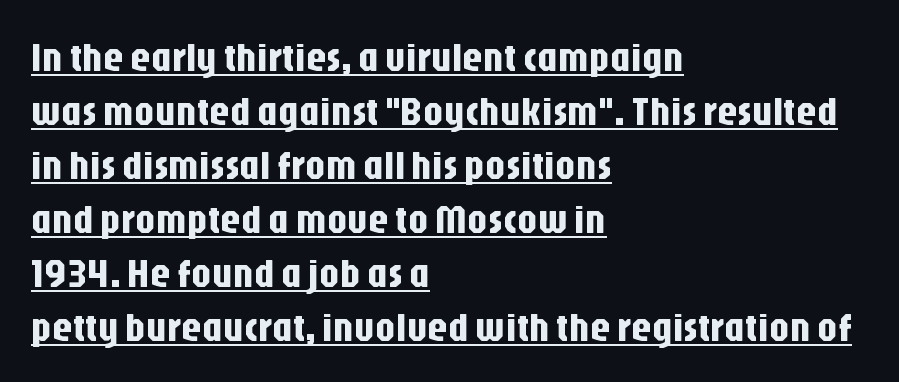
{"serif": "no", "italic": "no", "width": "condensed", "stroke_contrast": "low", "x_height": "large", "monospaced": "no", "underline": "yes", "align": "left", "line_spacing": "normal", "line_spacing_ratio": 1.35, "letter_spacing": "normal", "letter_spacing_em": 0.0, "glyph_px": 40}
